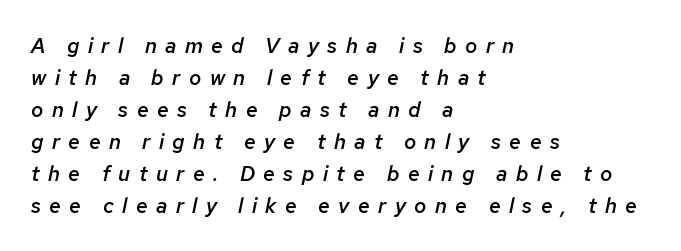
Q: Is the text bold? A: Semi-bold.
Q: Is the text italic (slanted)? A: Yes, it leans right by about 12 degrees.
Q: Is the text underlined? A: No.
Q: How is the paragraph aligned? A: Left-aligned.
Q: Is the spacing between letters normal or unusually wide? A: Unusually wide.
Q: Is the spacing between lines tight, normal or loose? A: Normal.
